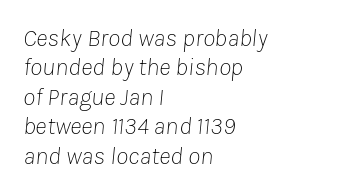
Q: Is the text bold? A: No.
Q: Is the text italic (slanted)? A: Yes, it leans right by about 8 degrees.
Q: Is the text underlined? A: No.
Q: How is the paragraph aligned? A: Left-aligned.
Q: Is the spacing between letters normal or unusually wide? A: Normal.
